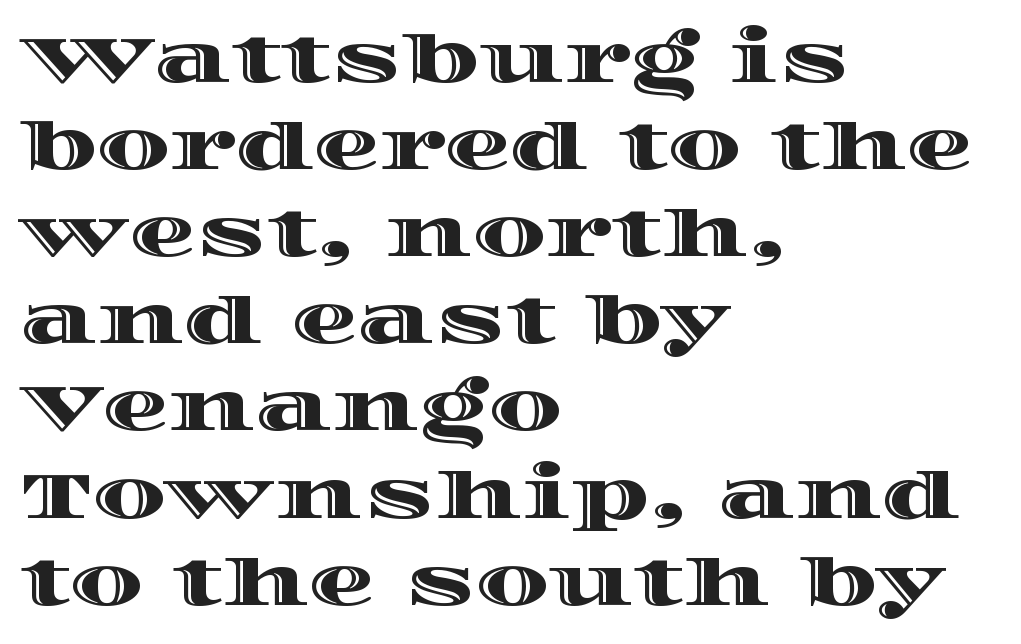
The image shows 66 px wide type, upright; set left-aligned, normal line spacing (1.32x), normal letter spacing, not underlined; a large x-height.
